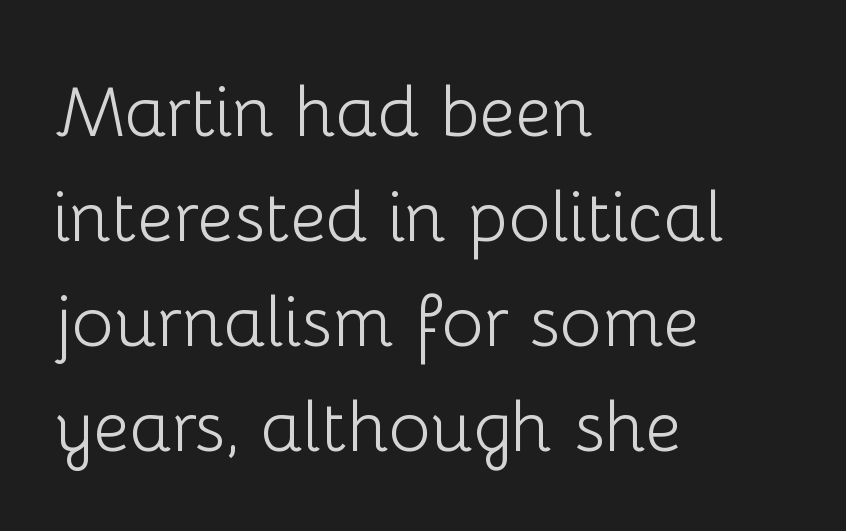
{"serif": "no", "italic": "no", "bold": "no", "weight": "light", "width": "normal", "stroke_contrast": "low", "x_height": "medium", "monospaced": "no", "underline": "no", "align": "left", "line_spacing": "normal", "line_spacing_ratio": 1.48, "letter_spacing": "normal", "letter_spacing_em": 0.0, "glyph_px": 71}
